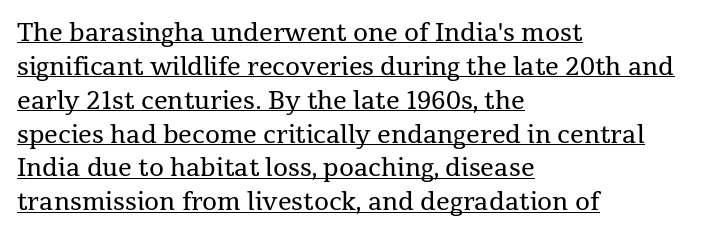
The image shows 24 px text type, upright; set left-aligned, normal line spacing (1.41x), normal letter spacing, underlined.
